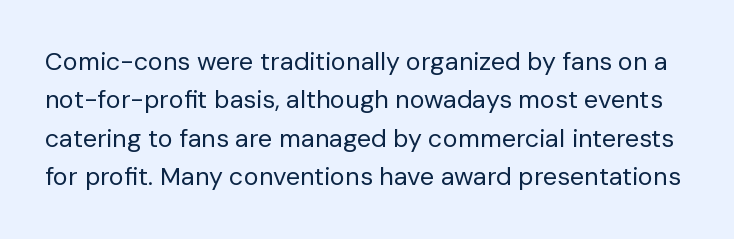
Q: Is the text bold? A: No.
Q: Is the text italic (slanted)? A: No, it is upright.
Q: Is the text underlined? A: No.
Q: Is the spacing between letters normal or unusually wide? A: Normal.
Q: Is the spacing between lines tight, normal or loose? A: Normal.
